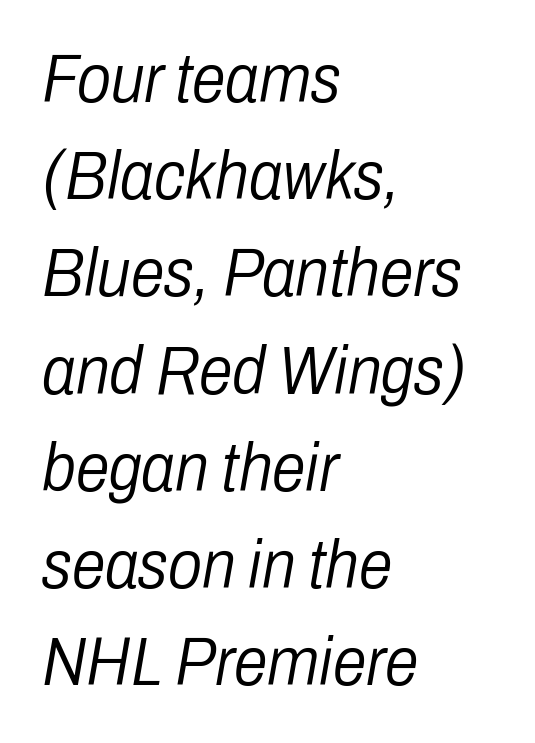
{"italic": "yes", "lean": "right", "slant_degrees": 10, "bold": "no", "weight": "light", "width": "condensed", "stroke_contrast": "low", "x_height": "medium", "monospaced": "no", "underline": "no", "align": "left", "line_spacing": "normal", "line_spacing_ratio": 1.43, "letter_spacing": "normal", "letter_spacing_em": 0.0, "glyph_px": 68}
